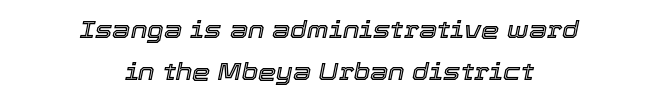
{"italic": "yes", "lean": "right", "slant_degrees": 12, "underline": "no", "align": "center", "line_spacing_ratio": 1.82, "letter_spacing": "normal", "letter_spacing_em": 0.0, "glyph_px": 23}
